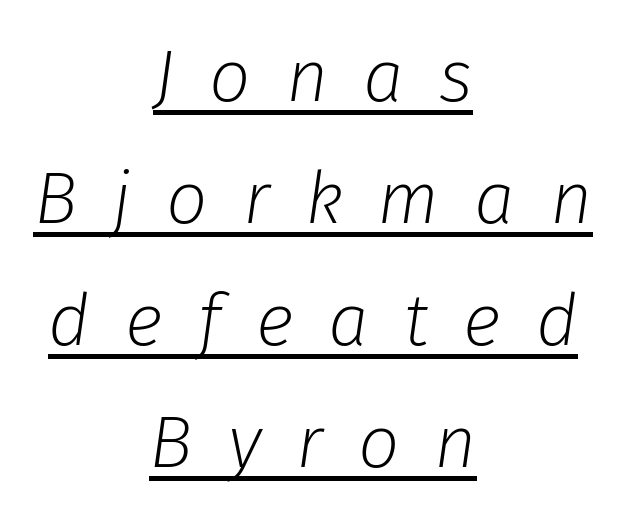
Q: Is the text bold? A: No.
Q: Is the text italic (slanted)? A: Yes, it leans right by about 8 degrees.
Q: Is the text underlined? A: Yes.
Q: How is the paragraph aligned? A: Centered.
Q: Is the spacing between letters normal or unusually wide? A: Unusually wide.
Q: Is the spacing between lines tight, normal or loose? A: Normal.
Q: Width (condensed, normal, or wide)? A: Normal.
Q: Stroke contrast? A: Low.
Q: x-height? A: Medium.
Q: Monospaced? A: No.
